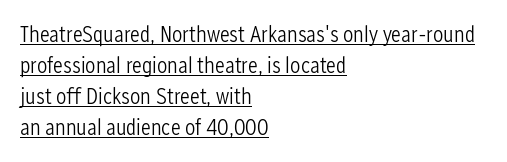
Horizontally, the lines are justified to the leading edge only. A typesetter would mark this as roman, not italic. Students, note that the glyphs here touch the page at normal intervals. This sample keeps an unexceptional amount of space between lines. Weight: regular or lighter.
